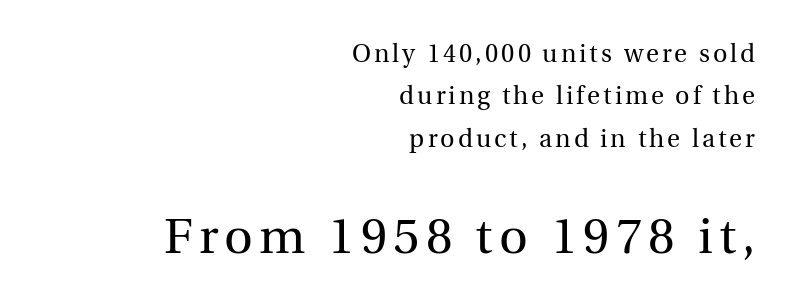
Q: Is the text bold? A: No.
Q: Is the text italic (slanted)? A: No, it is upright.
Q: Is the typeface a serif or a sans-serif typeface? A: Serif.
Q: Is the text underlined? A: No.
Q: How is the paragraph aligned? A: Right-aligned.
Q: Is the spacing between lines tight, normal or loose? A: Normal.
Q: Which block of text is set in a larger size, the first (top) or the second (bottom)? A: The second (bottom) one.
Q: Width (condensed, normal, or wide)? A: Normal.
Q: x-height? A: Medium.
Q: Monospaced? A: No.
